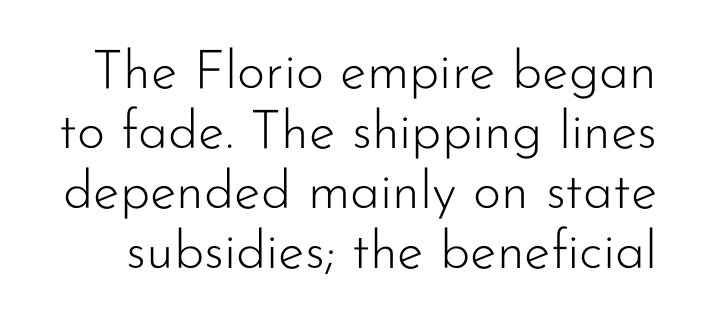
The image shows 54 px light sans-serif type, upright; set tight line spacing (1.11x), normal letter spacing, not underlined; low stroke contrast and a small x-height.
